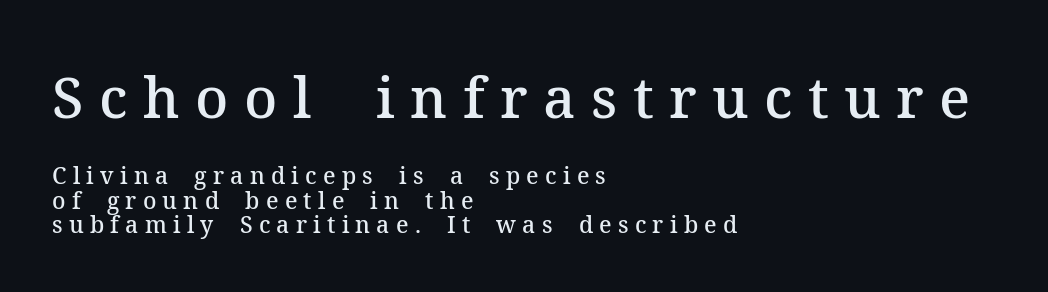
The image shows 57 px semibold serif type, upright; set left-aligned, tight line spacing (1.05x), unusually wide letter spacing (+0.27 em), not underlined; the first (top) block is 2.48x larger; medium stroke contrast and a medium x-height.
